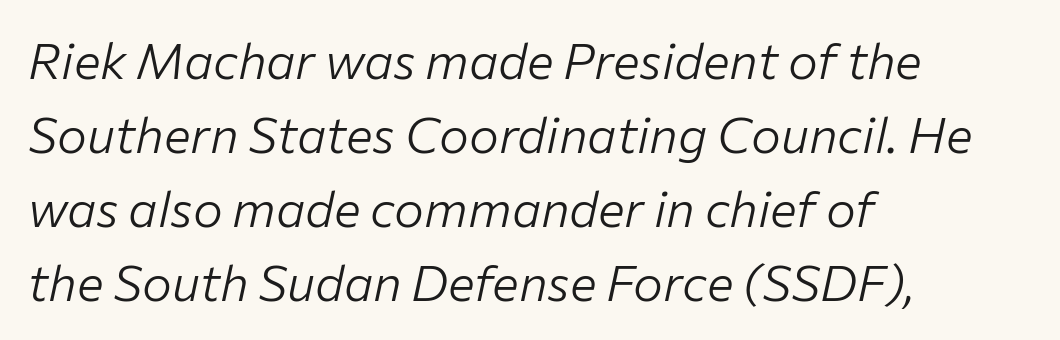
Q: Is the text bold? A: No.
Q: Is the text italic (slanted)? A: Yes, it leans right by about 12 degrees.
Q: Is the text underlined? A: No.
Q: How is the paragraph aligned? A: Left-aligned.
Q: Is the spacing between letters normal or unusually wide? A: Normal.
Q: Is the spacing between lines tight, normal or loose? A: Normal.
Q: Width (condensed, normal, or wide)? A: Normal.
Q: Stroke contrast? A: Low.
Q: x-height? A: Medium.
Q: Monospaced? A: No.
